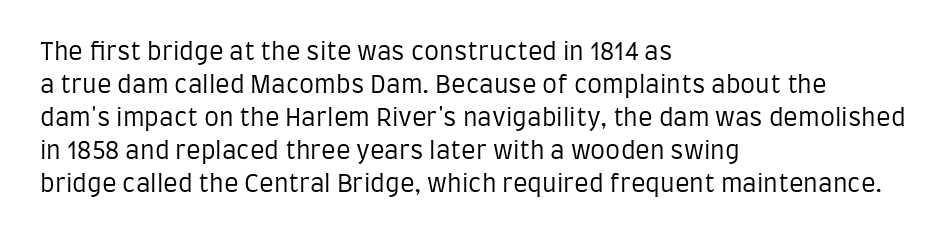
Q: Is the text bold? A: No.
Q: Is the text italic (slanted)? A: No, it is upright.
Q: Is the text underlined? A: No.
Q: How is the paragraph aligned? A: Left-aligned.
Q: Is the spacing between letters normal or unusually wide? A: Normal.
Q: Is the spacing between lines tight, normal or loose? A: Normal.
